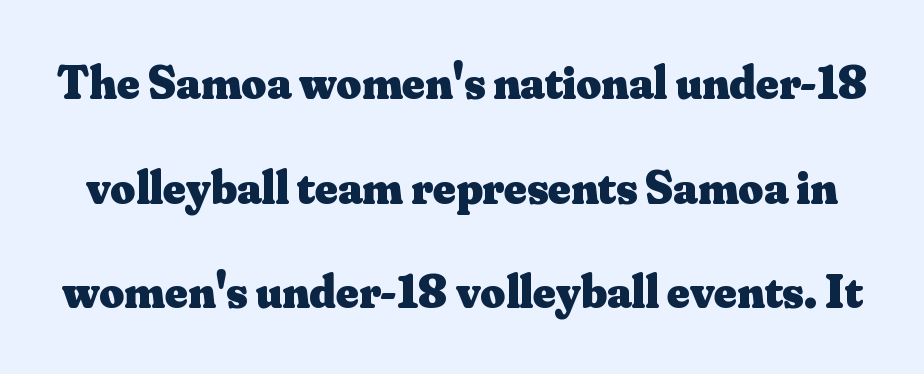
{"serif": "yes", "italic": "no", "bold": "yes", "weight": "heavy", "width": "normal", "stroke_contrast": "medium", "x_height": "small", "monospaced": "no", "underline": "no", "line_spacing": "loose", "line_spacing_ratio": 2.18, "letter_spacing": "normal", "letter_spacing_em": 0.0, "glyph_px": 48}
